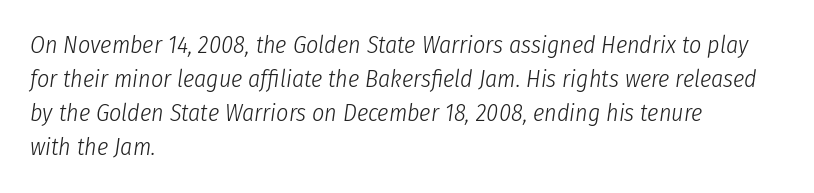
The image shows 24 px text type, italic (leaning right); set left-aligned, normal line spacing (1.42x), normal letter spacing, not underlined.
